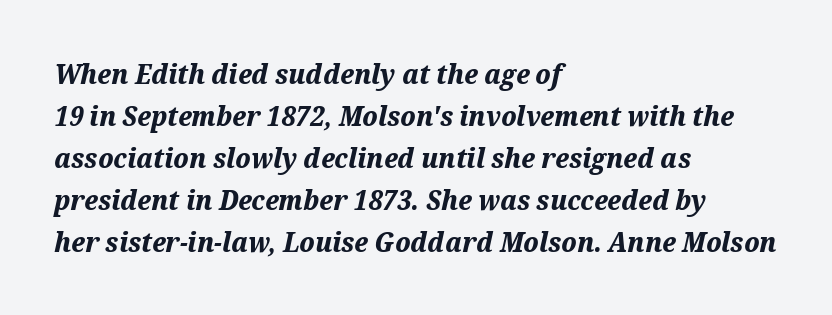
The image shows 28 px bold type, italic (leaning right); set left-aligned, normal line spacing (1.5x), normal letter spacing, not underlined; medium stroke contrast and a medium x-height.
